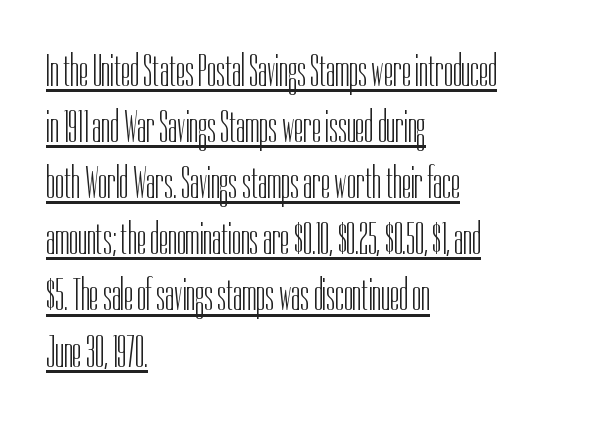
Q: Is the text bold? A: No.
Q: Is the text italic (slanted)? A: No, it is upright.
Q: Is the typeface a serif or a sans-serif typeface? A: Sans-serif.
Q: Is the text underlined? A: Yes.
Q: How is the paragraph aligned? A: Left-aligned.
Q: Is the spacing between letters normal or unusually wide? A: Normal.
Q: Width (condensed, normal, or wide)? A: Condensed.
Q: Stroke contrast? A: Low.
Q: x-height? A: Medium.
Q: Monospaced? A: No.
